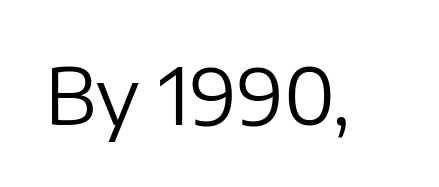
Q: Is the text bold? A: No.
Q: Is the text italic (slanted)? A: No, it is upright.
Q: Is the typeface a serif or a sans-serif typeface? A: Sans-serif.
Q: Is the text underlined? A: No.
Q: Is the spacing between letters normal or unusually wide? A: Normal.
Q: Width (condensed, normal, or wide)? A: Normal.
Q: Stroke contrast? A: Low.
Q: x-height? A: Medium.
Q: Monospaced? A: No.
